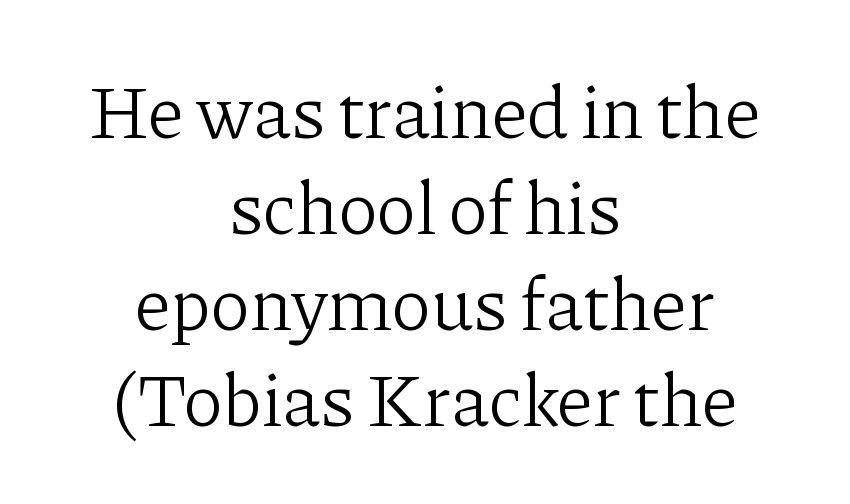
The image shows 75 px light serif type, upright; set centered, normal line spacing (1.28x), normal letter spacing, not underlined; low stroke contrast and a medium x-height.
